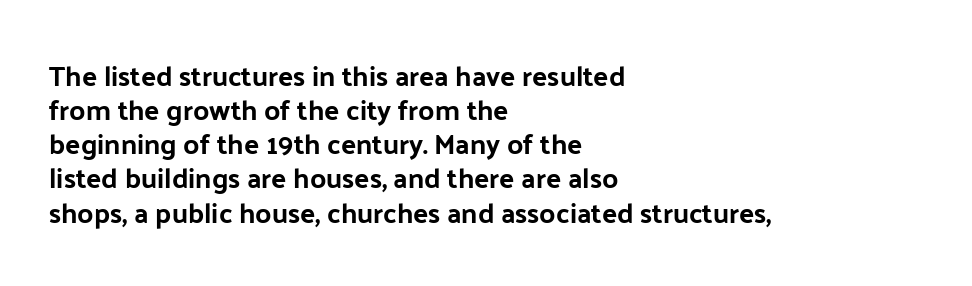
Leftover space on each line is placed entirely after the last word. Default kerning and tracking; the words read as compact shapes. A bare baseline throughout the passage. Looks like regular typesetting: each glyph gets only the width it needs. Stroke terminals: plain, sans-serif.
